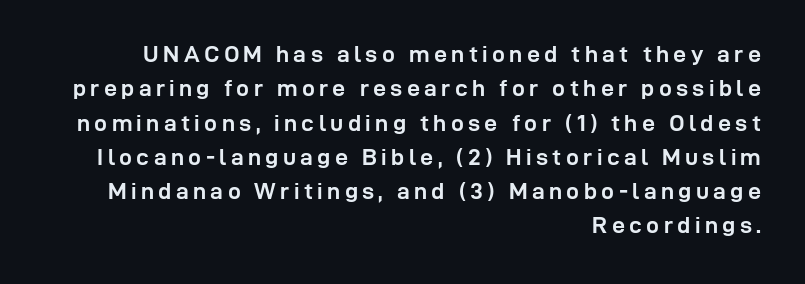
{"italic": "no", "bold": "yes", "underline": "no", "align": "right", "line_spacing": "normal", "line_spacing_ratio": 1.49, "glyph_px": 23}
